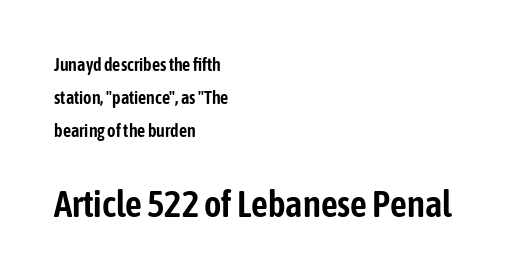
{"serif": "no", "italic": "no", "width": "condensed", "stroke_contrast": "low", "x_height": "medium", "monospaced": "no", "underline": "no", "align": "left", "line_spacing_ratio": 1.82, "letter_spacing": "normal", "letter_spacing_em": 0.0, "larger_block": "second", "size_ratio": 2.06, "glyph_px": 37}
